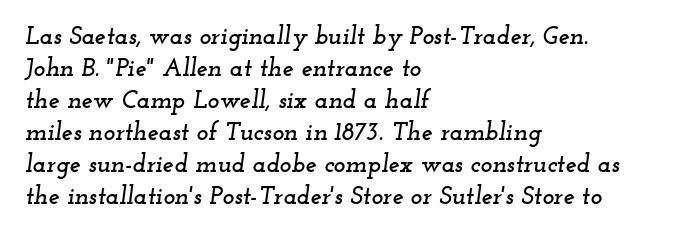
{"italic": "yes", "lean": "right", "slant_degrees": 12, "underline": "no", "align": "left", "line_spacing": "normal", "line_spacing_ratio": 1.28, "letter_spacing": "normal", "letter_spacing_em": 0.0, "glyph_px": 25}
